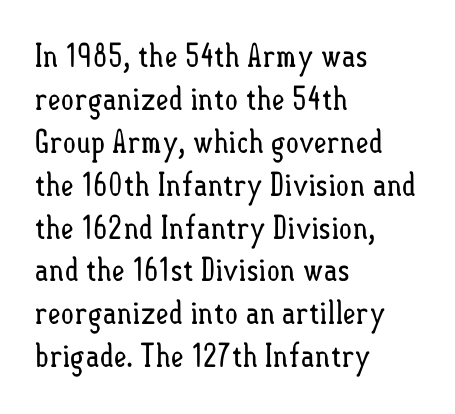
The line-height multiplier appears to be the usual default. The letters stand straight up with perfectly vertical stems. Nothing heavy about these letters — not bold at all. Look at the tracking — it's just the regular setting, nothing added.
